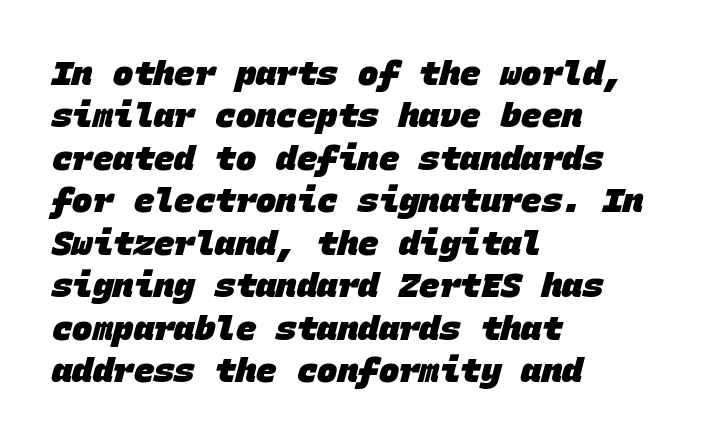
What's the leading like? Ordinary, nothing unusual. Monospaced: the letters line up in strict vertical columns. There is no visible air inserted between adjacent glyphs. Unlike a traditional serif, this face leaves its strokes unadorned.
